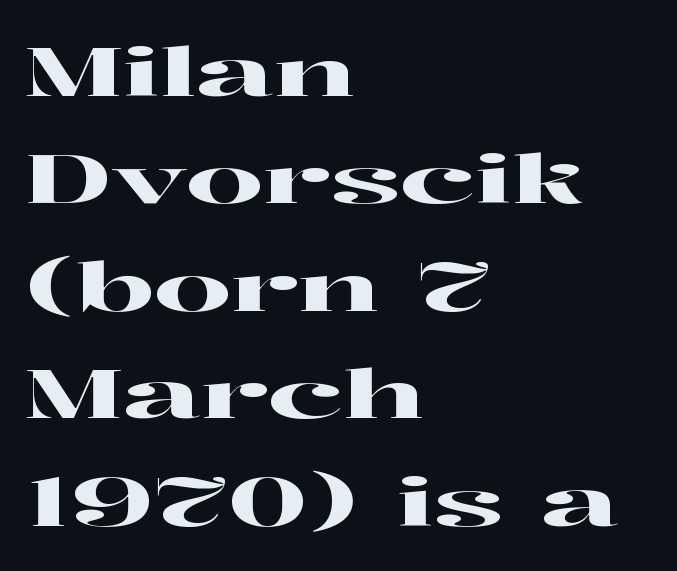
{"serif": "yes", "italic": "no", "width": "wide", "stroke_contrast": "high", "x_height": "medium", "monospaced": "no", "underline": "no", "align": "left", "line_spacing": "normal", "line_spacing_ratio": 1.58, "letter_spacing": "normal", "letter_spacing_em": 0.0, "glyph_px": 68}
